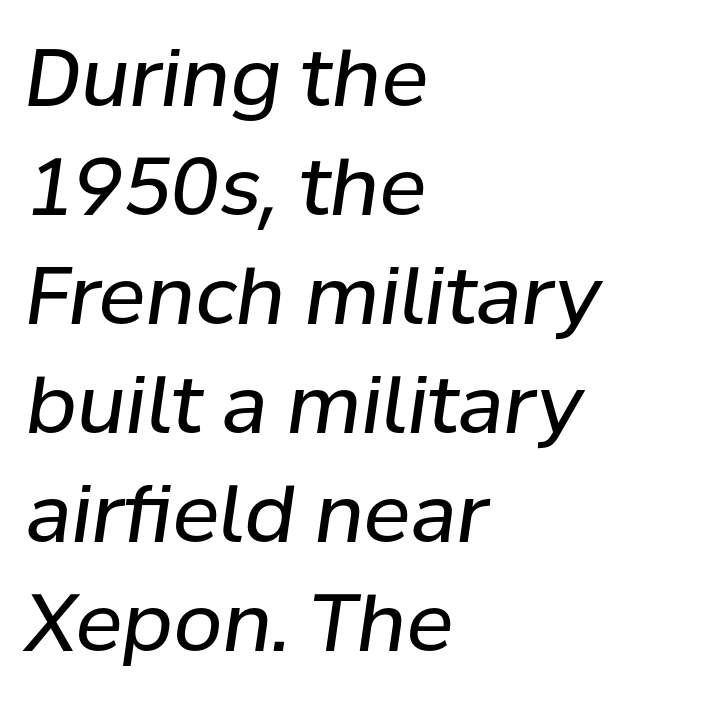
Q: Is the text bold? A: No.
Q: Is the text italic (slanted)? A: Yes, it leans right by about 8 degrees.
Q: Is the text underlined? A: No.
Q: How is the paragraph aligned? A: Left-aligned.
Q: Is the spacing between letters normal or unusually wide? A: Normal.
Q: Is the spacing between lines tight, normal or loose? A: Normal.
Q: Width (condensed, normal, or wide)? A: Normal.
Q: Stroke contrast? A: Low.
Q: x-height? A: Medium.
Q: Monospaced? A: No.
